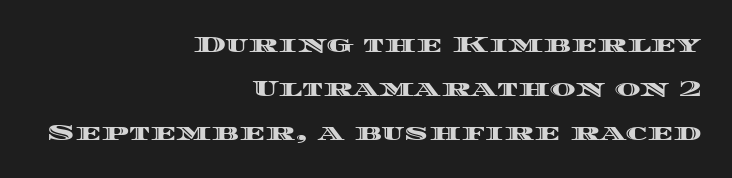
Q: Is the text italic (slanted)? A: No, it is upright.
Q: Is the text underlined? A: No.
Q: How is the paragraph aligned? A: Right-aligned.
Q: Is the spacing between letters normal or unusually wide? A: Normal.
Q: Is the spacing between lines tight, normal or loose? A: Loose.
